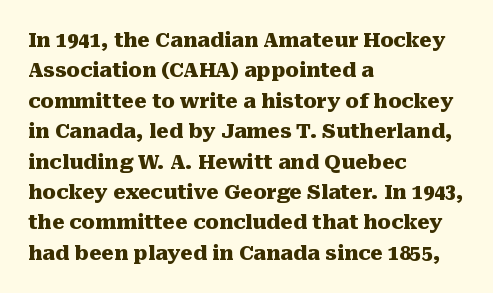
{"italic": "no", "bold": "yes", "underline": "no", "align": "left", "line_spacing": "normal", "line_spacing_ratio": 1.52, "letter_spacing": "normal", "letter_spacing_em": 0.0, "glyph_px": 20}
